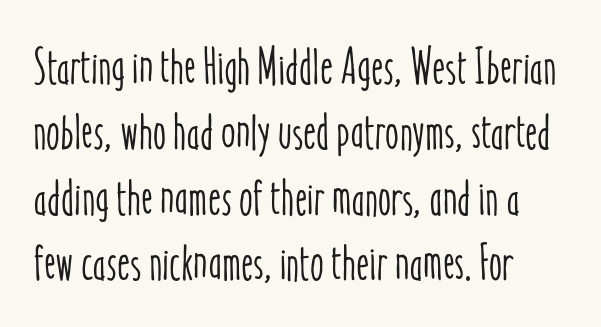
The image shows 50 px condensed type, upright; set left-aligned, normal line spacing (1.31x), normal letter spacing, not underlined; low stroke contrast and a medium x-height.
